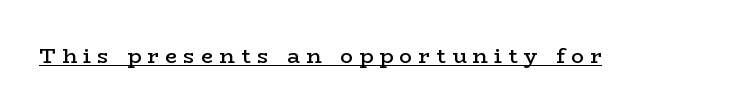
{"italic": "no", "bold": "semi", "underline": "yes", "letter_spacing": "wide", "letter_spacing_em": 0.3, "glyph_px": 21}
